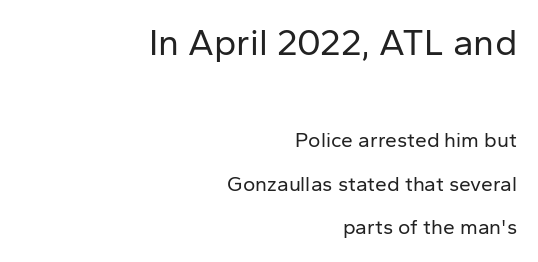
{"serif": "no", "italic": "no", "bold": "no", "weight": "regular", "width": "normal", "stroke_contrast": "low", "x_height": "medium", "monospaced": "no", "underline": "no", "align": "right", "line_spacing": "loose", "line_spacing_ratio": 2.07, "letter_spacing": "normal", "letter_spacing_em": 0.0, "larger_block": "first", "size_ratio": 1.76, "glyph_px": 37}
